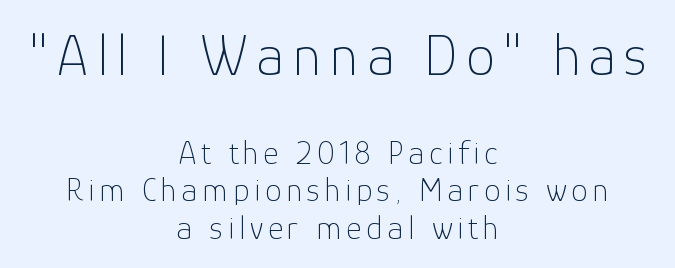
Q: Is the text bold? A: No.
Q: Is the text italic (slanted)? A: No, it is upright.
Q: Is the typeface a serif or a sans-serif typeface? A: Sans-serif.
Q: Is the text underlined? A: No.
Q: How is the paragraph aligned? A: Centered.
Q: Is the spacing between lines tight, normal or loose? A: Tight.
Q: Which block of text is set in a larger size, the first (top) or the second (bottom)? A: The first (top) one.
Q: Width (condensed, normal, or wide)? A: Normal.
Q: Stroke contrast? A: Low.
Q: x-height? A: Medium.
Q: Monospaced? A: No.
